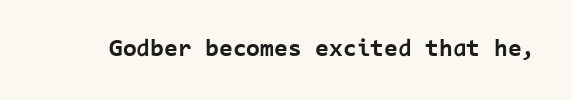
The image shows 25 px bold type, upright; set normal letter spacing, not underlined.
